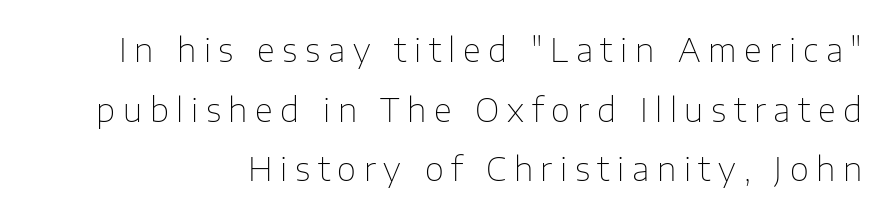
The face used here is proportionally spaced, like ordinary book or web type. No extra ink here — the face is not bold. You could only call the tracking loose — the letters float apart. The specimen reads as upright at a glance. I'd call this a sans setting — the letters go barefoot.
